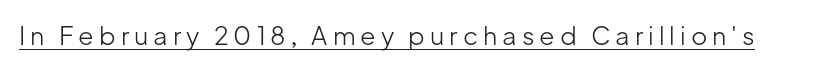
The image shows 25 px text type, upright; set unusually wide letter spacing (+0.2 em), underlined.
